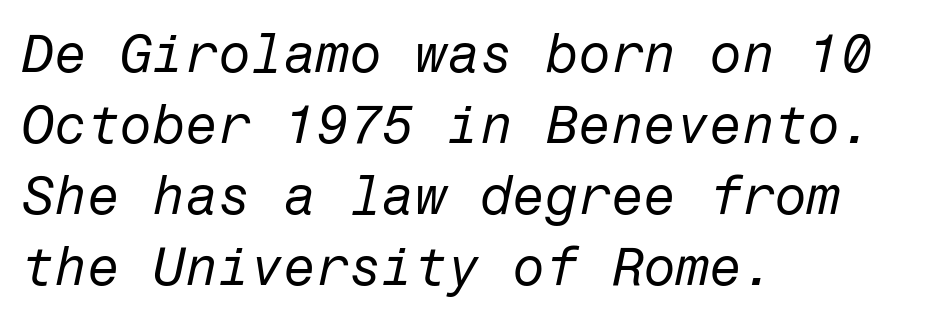
Q: Is the text bold? A: No.
Q: Is the text italic (slanted)? A: Yes, it leans right by about 12 degrees.
Q: Is the text underlined? A: No.
Q: How is the paragraph aligned? A: Left-aligned.
Q: Is the spacing between letters normal or unusually wide? A: Normal.
Q: Is the spacing between lines tight, normal or loose? A: Normal.
Q: Width (condensed, normal, or wide)? A: Normal.
Q: Stroke contrast? A: Low.
Q: x-height? A: Medium.
